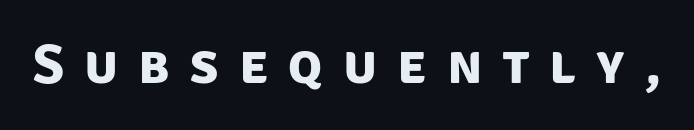
{"serif": "no", "bold": "yes", "weight": "bold", "width": "normal", "stroke_contrast": "low", "x_height": "large", "monospaced": "no", "underline": "no", "letter_spacing": "wide", "letter_spacing_em": 0.36, "glyph_px": 56}
